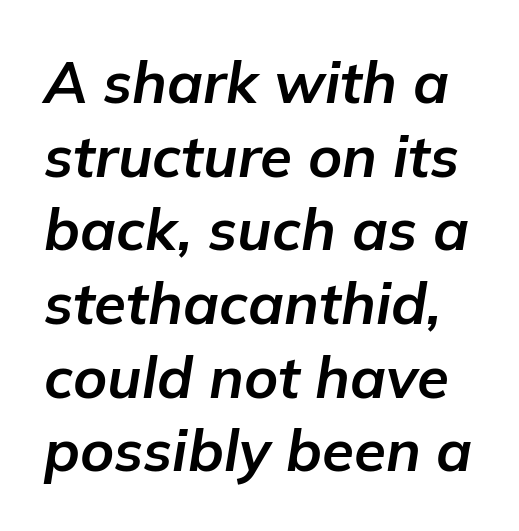
The image shows 58 px bold type, italic (leaning right); set normal line spacing (1.27x), normal letter spacing, not underlined; low stroke contrast and a medium x-height.
